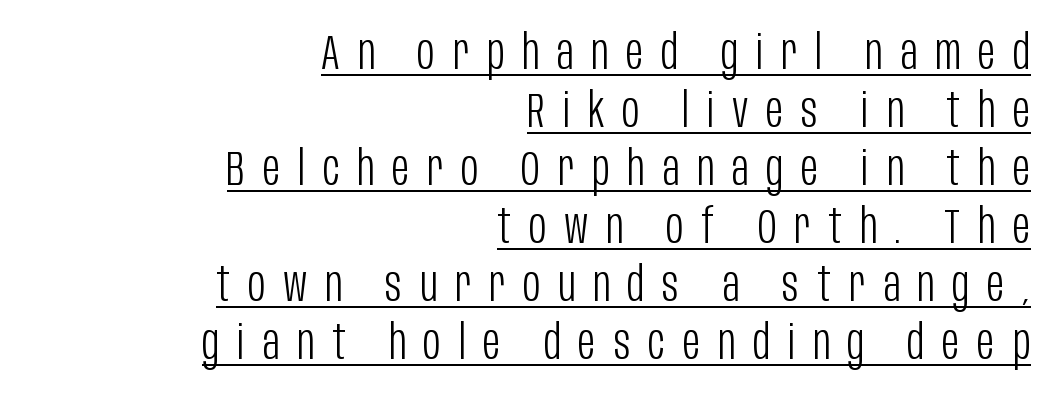
Honestly, the letter spacing is so wide it's the main thing you notice. Here the designer chose a conventional face with non-uniform glyph widths. Vertical stems look standard width or narrower in stroke. The passage shown is typeset with a sans-serif family.
